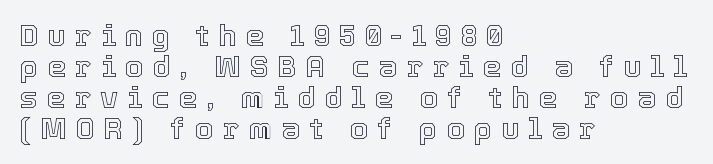
The image shows 30 px text type, upright; set left-aligned, tight line spacing (1.03x), unusually wide letter spacing (+0.3 em), not underlined; a medium x-height.
